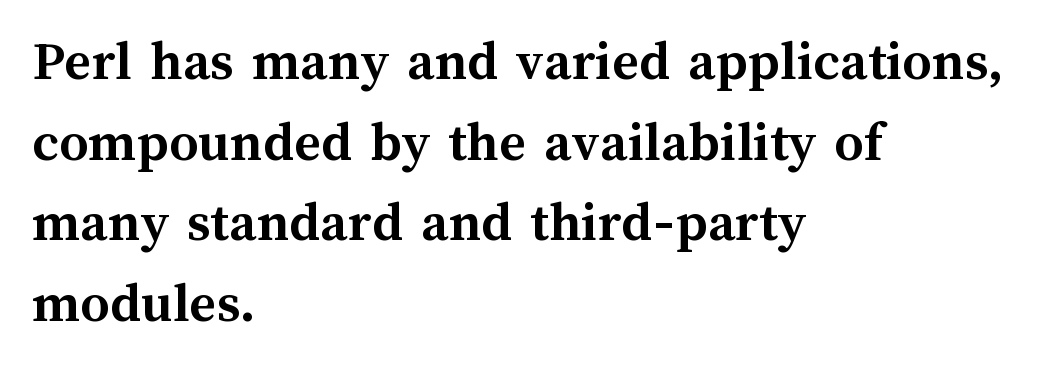
Q: Is the text bold? A: Yes.
Q: Is the text italic (slanted)? A: No, it is upright.
Q: Is the text underlined? A: No.
Q: How is the paragraph aligned? A: Left-aligned.
Q: Is the spacing between letters normal or unusually wide? A: Normal.
Q: Is the spacing between lines tight, normal or loose? A: Normal.
Q: Width (condensed, normal, or wide)? A: Normal.
Q: Stroke contrast? A: Medium.
Q: x-height? A: Medium.
Q: Monospaced? A: No.
